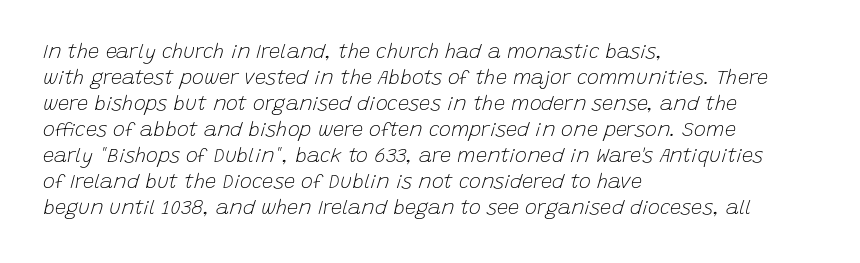
{"italic": "yes", "lean": "right", "slant_degrees": 15, "bold": "no", "underline": "no", "align": "left", "line_spacing": "normal", "line_spacing_ratio": 1.3, "letter_spacing": "normal", "letter_spacing_em": 0.0, "glyph_px": 20}
